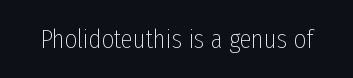
Has an underline been added? It has not. The type is set solid horizontally, with unmodified tracking. The characters are drawn with everyday or finer stroke widths. Every character sits straight up, as roman type does.
